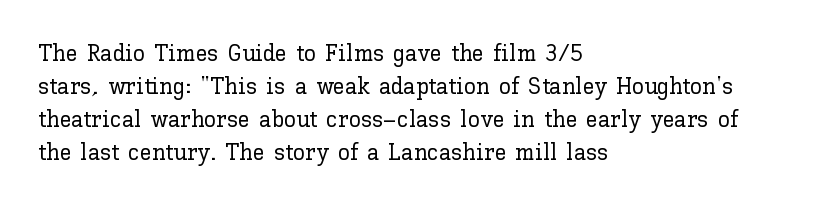
Q: Is the text italic (slanted)? A: No, it is upright.
Q: Is the text underlined? A: No.
Q: How is the paragraph aligned? A: Left-aligned.
Q: Is the spacing between letters normal or unusually wide? A: Normal.
Q: Is the spacing between lines tight, normal or loose? A: Normal.
